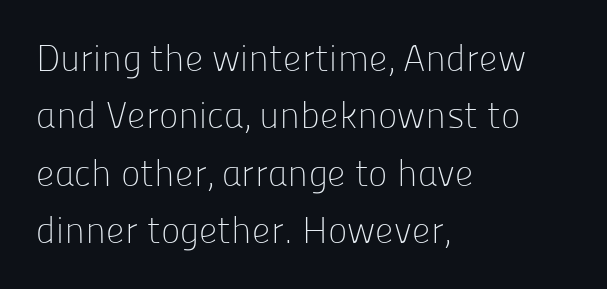
Descenders are the only things crossing below the line. Unlike a traditional serif, this face leaves its strokes unadorned. Every row of glyphs begins at an identical x-position on the left. The face used here is proportionally spaced, like ordinary book or web type.
